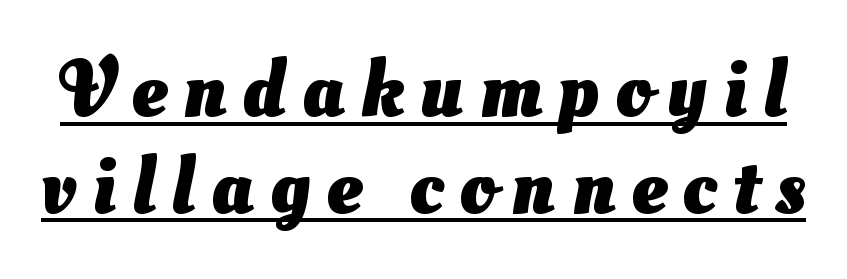
{"serif": "no", "bold": "yes", "weight": "heavy", "width": "normal", "stroke_contrast": "medium", "x_height": "small", "monospaced": "no", "underline": "yes", "line_spacing_ratio": 1.21, "letter_spacing": "wide", "letter_spacing_em": 0.2, "glyph_px": 80}
